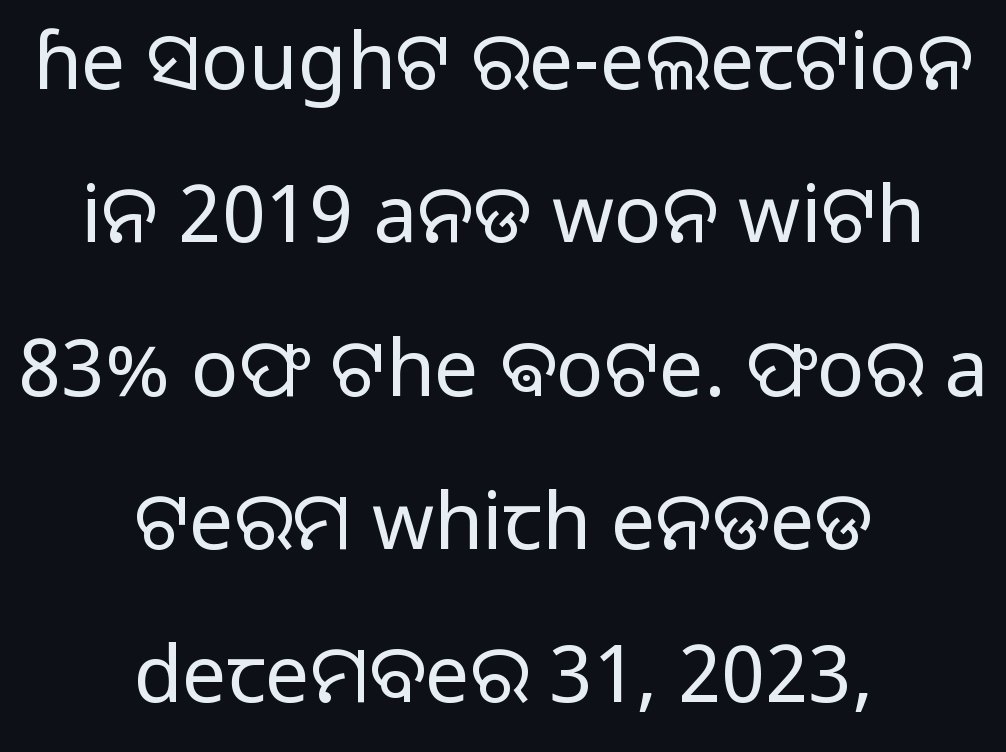
Q: Is the text bold? A: No.
Q: Is the text italic (slanted)? A: No, it is upright.
Q: Is the typeface a serif or a sans-serif typeface? A: Sans-serif.
Q: Is the text underlined? A: No.
Q: How is the paragraph aligned? A: Centered.
Q: Is the spacing between letters normal or unusually wide? A: Normal.
Q: Is the spacing between lines tight, normal or loose? A: Loose.
Q: Width (condensed, normal, or wide)? A: Normal.
Q: Stroke contrast? A: Low.
Q: x-height? A: Medium.
Q: Monospaced? A: No.
